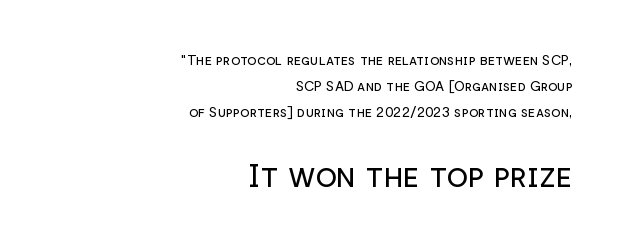
{"serif": "no", "italic": "no", "bold": "no", "weight": "regular", "width": "normal", "stroke_contrast": "low", "x_height": "medium", "monospaced": "no", "underline": "no", "align": "right", "line_spacing_ratio": 1.84, "letter_spacing": "normal", "letter_spacing_em": 0.0, "larger_block": "second", "size_ratio": 2.29, "glyph_px": 32}
